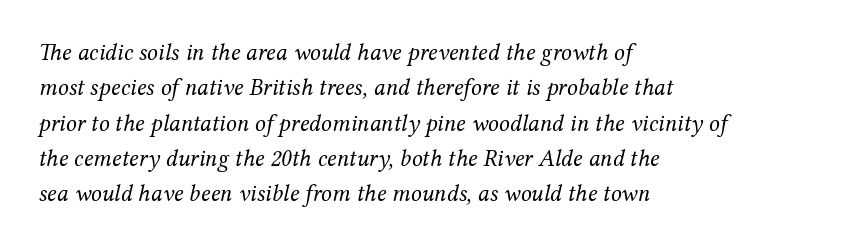
{"italic": "yes", "lean": "right", "slant_degrees": 12, "bold": "no", "underline": "no", "align": "left", "line_spacing": "normal", "line_spacing_ratio": 1.47, "letter_spacing": "normal", "letter_spacing_em": 0.0, "glyph_px": 24}
